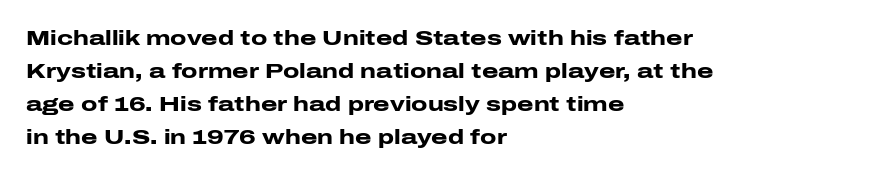
The sample has been set heavy, in full bold. Any mark beneath the type? The region is blank. The ragged edge is on the right, which tells us the setting is flush left. This sample uses plain, unmodified letter spacing. Posture: vertical. Does the leading feel generous? No, just average.
